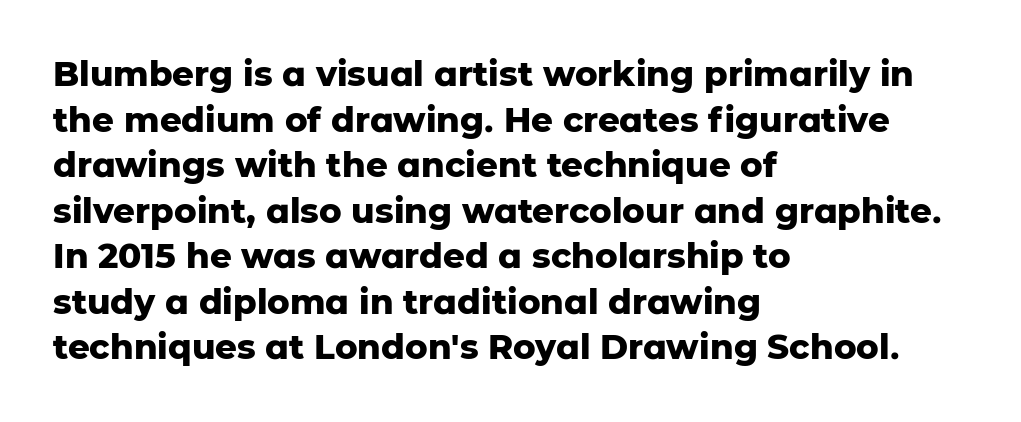
Beneath every word, the page is bare. Is the block centered? No — it sits flush against the left margin. Is the letter spacing exaggerated? No — it looks like the ordinary default. Is the type bold? Yes — the strokes are clearly thick and heavy. Spacing verdict: proportional, widths tailored to each character. Baseline-to-baseline distance is the conventional proportion of letter height.
